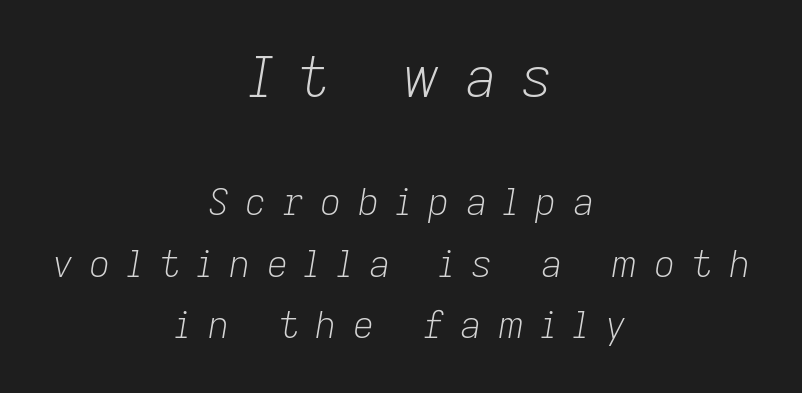
Q: Is the text bold? A: No.
Q: Is the text italic (slanted)? A: Yes, it leans right by about 9 degrees.
Q: Is the text underlined? A: No.
Q: How is the paragraph aligned? A: Centered.
Q: Is the spacing between letters normal or unusually wide? A: Unusually wide.
Q: Is the spacing between lines tight, normal or loose? A: Normal.
Q: Which block of text is set in a larger size, the first (top) or the second (bottom)? A: The first (top) one.
Q: Width (condensed, normal, or wide)? A: Normal.
Q: Stroke contrast? A: Low.
Q: x-height? A: Medium.
Q: Monospaced? A: No.
